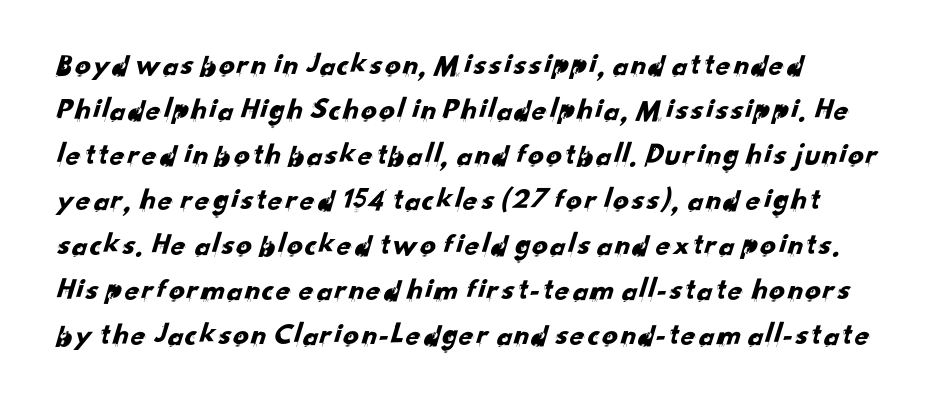
The image shows 31 px sans-serif type; set normal line spacing (1.45x), normal letter spacing, not underlined; low stroke contrast and a small x-height.
